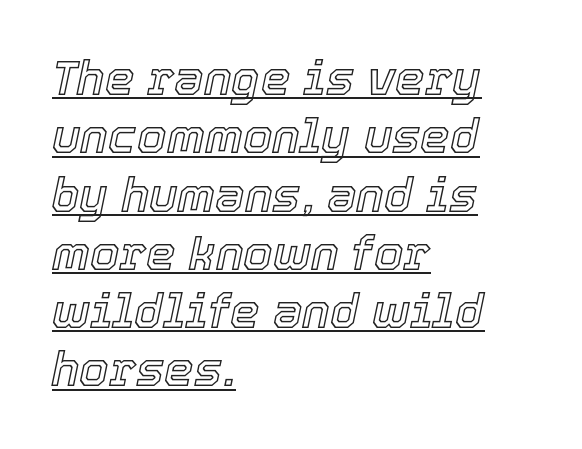
{"italic": "yes", "lean": "right", "slant_degrees": 12, "width": "normal", "x_height": "medium", "monospaced": "no", "underline": "yes", "align": "left", "line_spacing_ratio": 1.24, "letter_spacing": "normal", "letter_spacing_em": 0.0, "glyph_px": 47}
